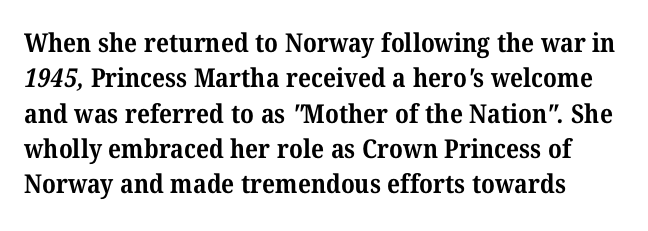
The image shows 26 px bold type; set normal line spacing (1.36x), normal letter spacing, not underlined.
